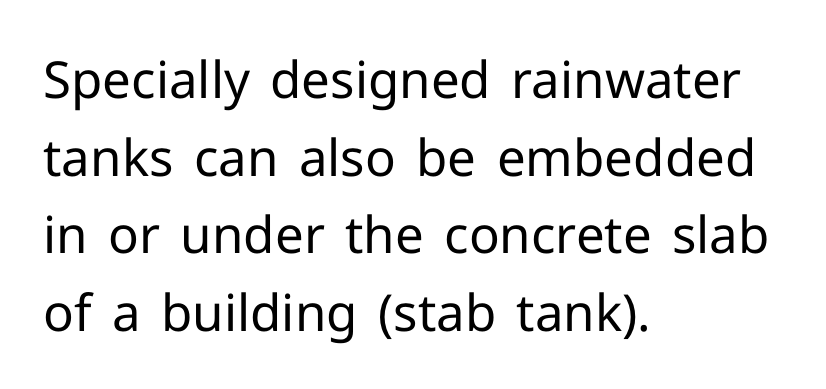
{"serif": "no", "italic": "no", "bold": "no", "weight": "regular", "width": "normal", "stroke_contrast": "low", "x_height": "medium", "monospaced": "no", "underline": "no", "align": "left", "line_spacing": "normal", "line_spacing_ratio": 1.52, "letter_spacing": "normal", "letter_spacing_em": 0.0, "glyph_px": 51}
